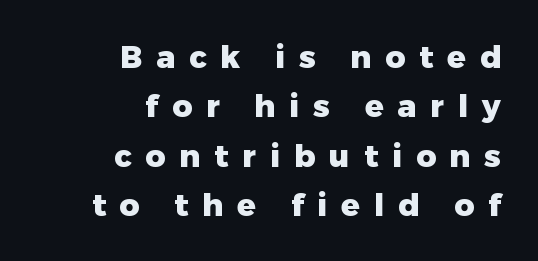
{"serif": "no", "italic": "no", "bold": "yes", "weight": "heavy", "width": "normal", "stroke_contrast": "low", "x_height": "medium", "monospaced": "no", "underline": "no", "align": "right", "line_spacing": "normal", "line_spacing_ratio": 1.59, "letter_spacing": "wide", "letter_spacing_em": 0.45, "glyph_px": 31}
